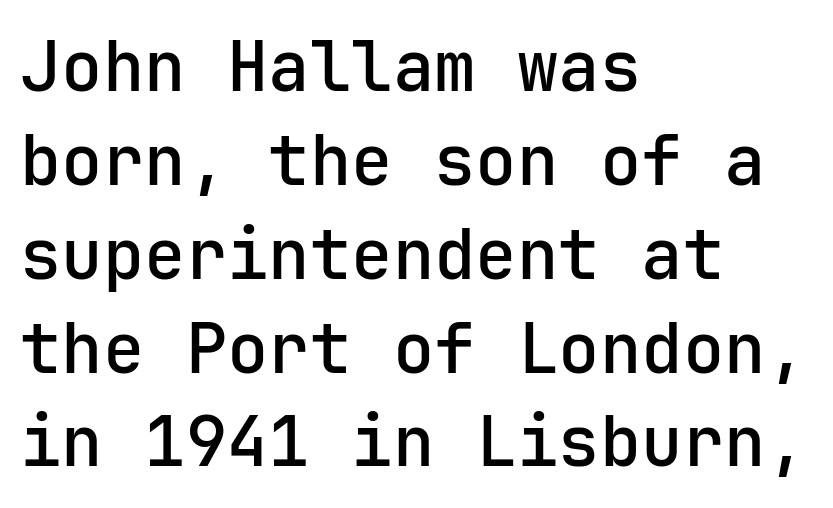
The strip under each line holds only bare page. The face used here is monospaced, like something from a code editor. Caption: standard tracking, unaltered. Posture: vertical. Regular leading. Observe the absence of serifs on each vertical stroke in this sample.
